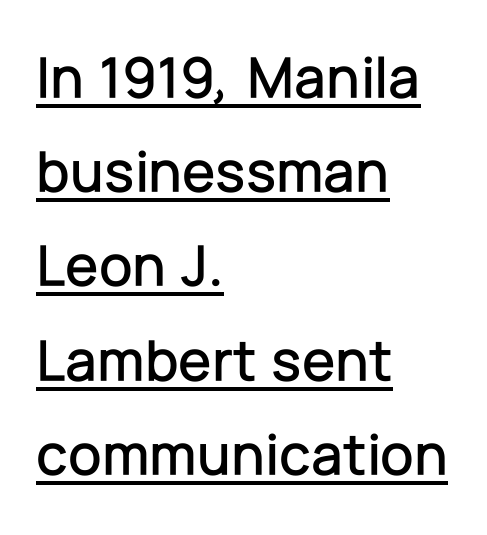
The image shows 60 px sans-serif type, upright; set left-aligned, normal line spacing (1.57x), normal letter spacing, underlined; low stroke contrast and a medium x-height.
